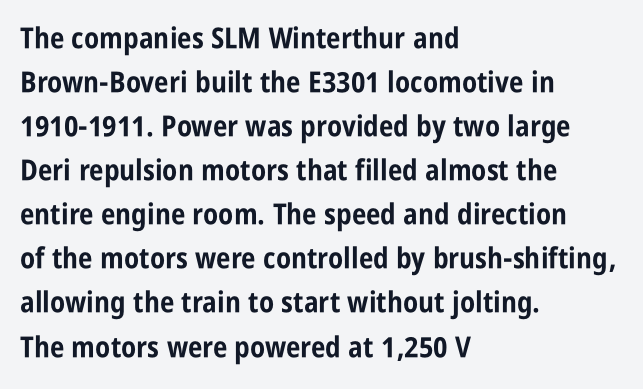
The typeface chosen for these lines omits serifs. Every character sits straight up, as roman type does. Set as a true bold cut, around the 700 mark. The passage shown has conventional tracking throughout. Clear beneath every line of the passage.
